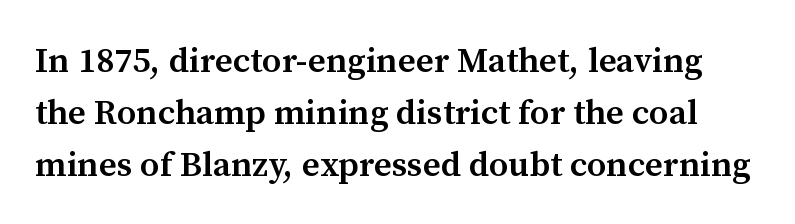
The image shows 35 px semibold serif type, upright; set normal line spacing (1.49x), normal letter spacing, not underlined; medium stroke contrast and a medium x-height.
